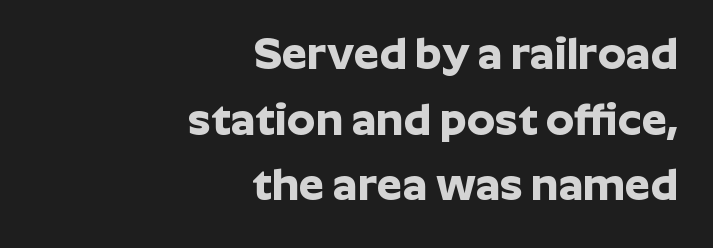
The image shows 45 px bold sans-serif type, upright; set right-aligned, normal line spacing (1.46x), normal letter spacing, not underlined; low stroke contrast and a medium x-height.
